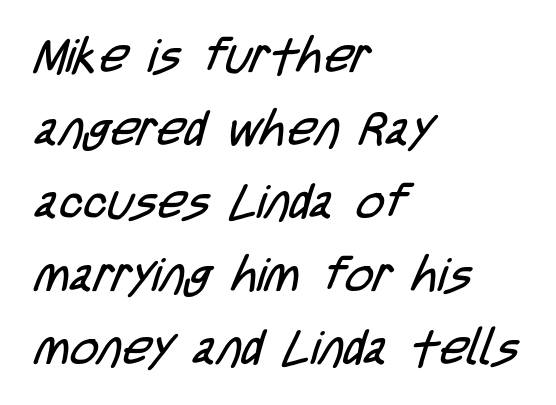
{"serif": "no", "bold": "no", "weight": "regular", "width": "condensed", "stroke_contrast": "low", "x_height": "large", "monospaced": "no", "underline": "no", "align": "left", "line_spacing": "normal", "line_spacing_ratio": 1.52, "letter_spacing": "normal", "letter_spacing_em": 0.0, "glyph_px": 48}
